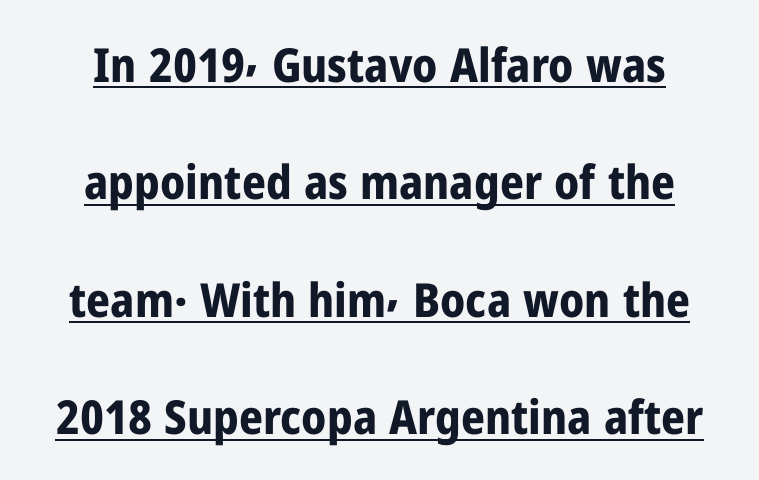
{"serif": "no", "italic": "no", "bold": "yes", "weight": "bold", "width": "condensed", "stroke_contrast": "low", "x_height": "medium", "monospaced": "no", "underline": "yes", "align": "center", "line_spacing": "loose", "line_spacing_ratio": 2.5, "letter_spacing": "normal", "letter_spacing_em": 0.0, "glyph_px": 47}
